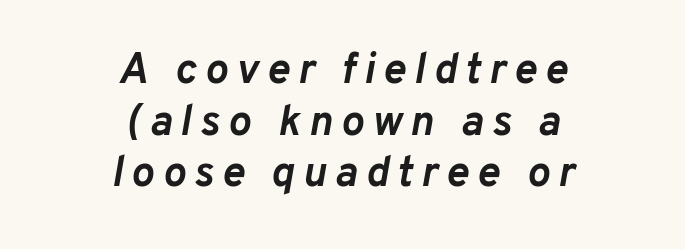
Q: Is the text bold? A: Yes.
Q: Is the text italic (slanted)? A: Yes, it leans right by about 10 degrees.
Q: Is the text underlined? A: No.
Q: How is the paragraph aligned? A: Centered.
Q: Width (condensed, normal, or wide)? A: Normal.
Q: Stroke contrast? A: Low.
Q: x-height? A: Medium.
Q: Monospaced? A: No.
